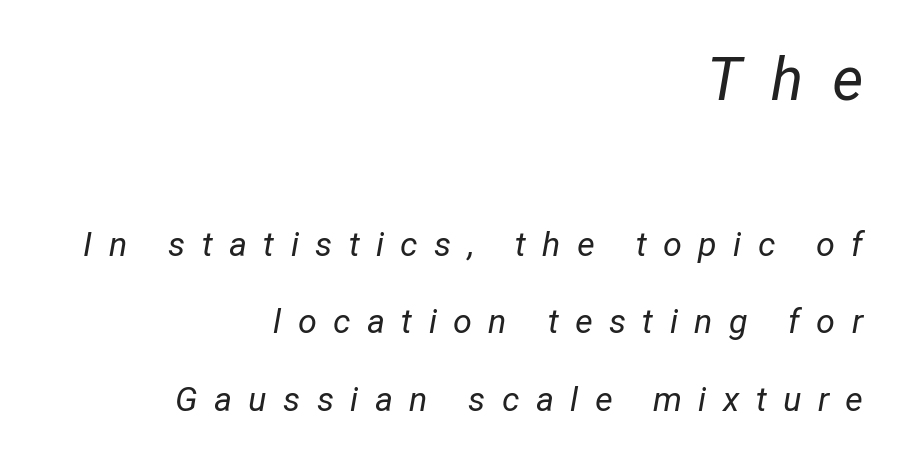
Q: Is the text bold? A: No.
Q: Is the text italic (slanted)? A: Yes, it leans right by about 12 degrees.
Q: Is the text underlined? A: No.
Q: How is the paragraph aligned? A: Right-aligned.
Q: Is the spacing between letters normal or unusually wide? A: Unusually wide.
Q: Is the spacing between lines tight, normal or loose? A: Loose.
Q: Which block of text is set in a larger size, the first (top) or the second (bottom)? A: The first (top) one.
Q: Width (condensed, normal, or wide)? A: Normal.
Q: Stroke contrast? A: Low.
Q: x-height? A: Medium.
Q: Monospaced? A: No.
